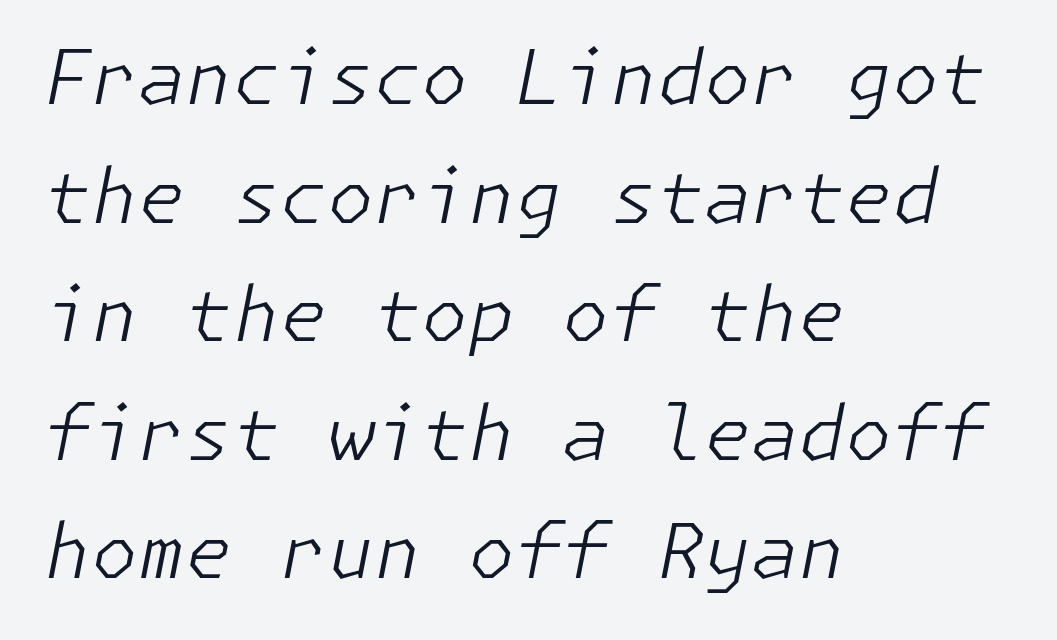
The image shows 76 px light type, italic (leaning right); set left-aligned, normal line spacing (1.56x), normal letter spacing, not underlined; low stroke contrast and a medium x-height.
